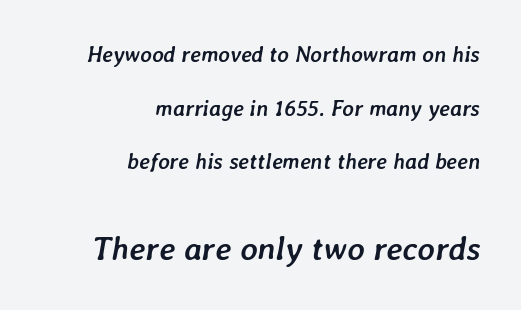
Q: Is the text bold? A: Yes.
Q: Is the text italic (slanted)? A: Yes, it leans right by about 7 degrees.
Q: Is the text underlined? A: No.
Q: How is the paragraph aligned? A: Right-aligned.
Q: Is the spacing between letters normal or unusually wide? A: Normal.
Q: Is the spacing between lines tight, normal or loose? A: Loose.
Q: Which block of text is set in a larger size, the first (top) or the second (bottom)? A: The second (bottom) one.
Q: Width (condensed, normal, or wide)? A: Normal.
Q: Stroke contrast? A: Low.
Q: x-height? A: Medium.
Q: Monospaced? A: No.
